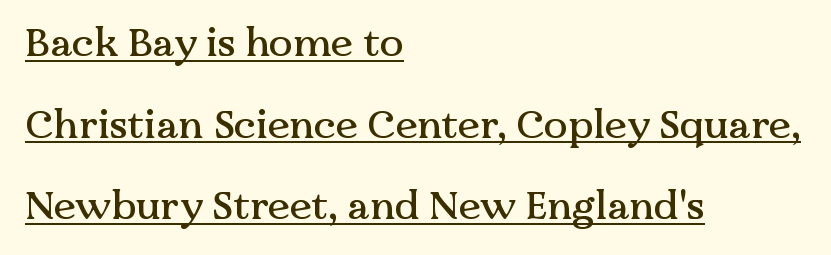
{"serif": "yes", "italic": "no", "width": "normal", "stroke_contrast": "medium", "x_height": "medium", "monospaced": "no", "underline": "yes", "align": "left", "line_spacing": "loose", "line_spacing_ratio": 2.04, "letter_spacing": "normal", "letter_spacing_em": 0.0, "glyph_px": 40}
